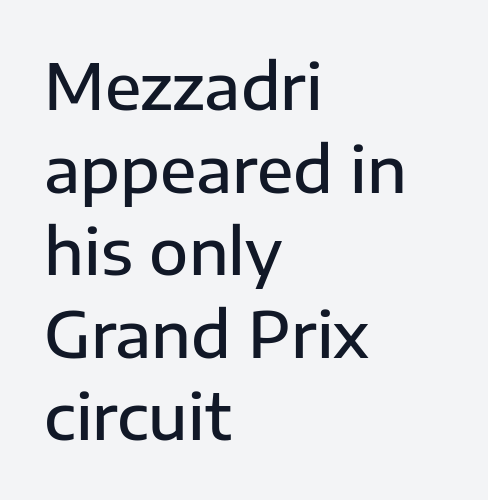
The characters display no serif detailing; their extremities are plain. Quick note: not italic, upright. The specimen omits any rule beneath the text block's lines. Look at the stroke-to-counter ratio: somewhat heavy, a semibold. The paragraph shown leans on its left margin. Character widths vary here, with narrow letters taking less room than wide ones.
